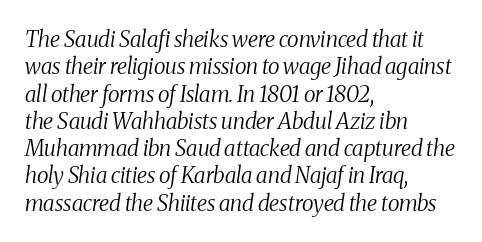
{"italic": "yes", "lean": "right", "slant_degrees": 8, "bold": "no", "underline": "no", "align": "left", "line_spacing_ratio": 1.24, "letter_spacing": "normal", "letter_spacing_em": 0.0, "glyph_px": 22}
